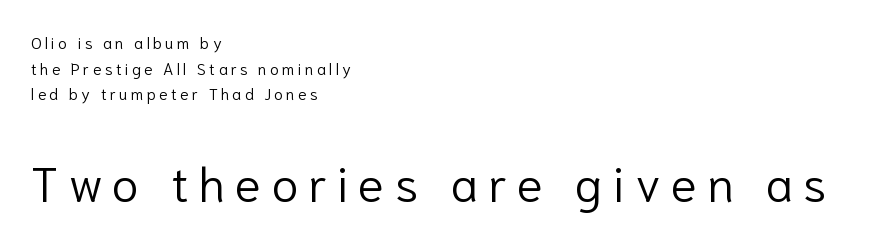
The type family on display is of the sans-serif kind. The font is comparable to plain body text, perhaps lighter. These lines have a slow, spaced-out rhythm from letter to letter. The paragraph shown leans on its left margin.
